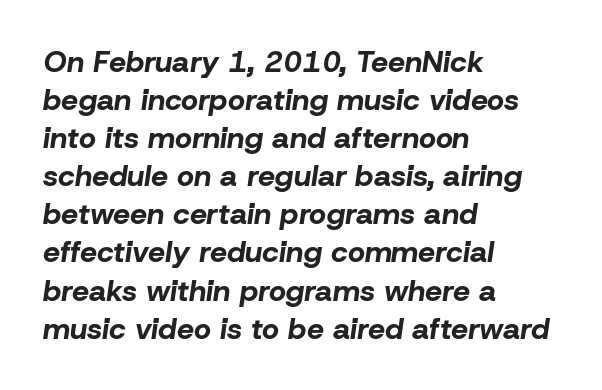
The image shows 30 px bold type, italic (leaning right); set left-aligned, normal line spacing (1.27x), normal letter spacing, not underlined; low stroke contrast and a medium x-height.
